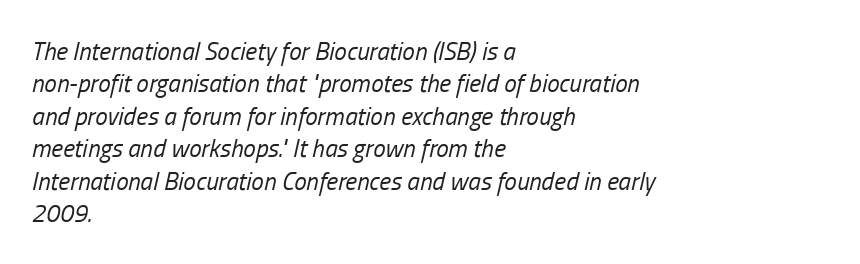
The vertical gap from one line to the next is medium. The rendering applies a slant to the glyphs. Short and long lines alike share a common starting point at left. No heavy texture on the line: the type isn't bold. Any mark beneath the type? The region is blank.
